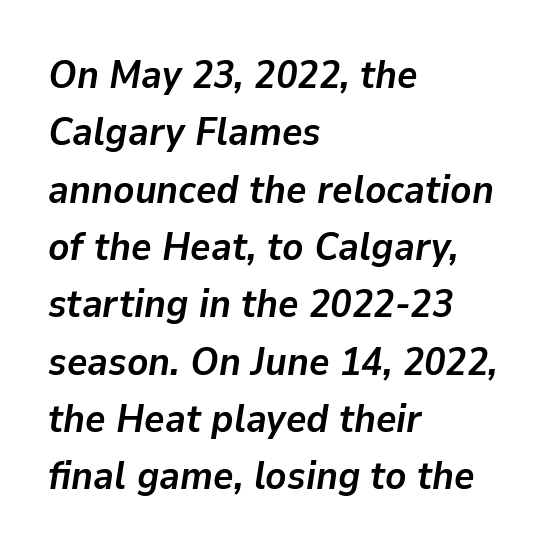
The image shows 39 px semibold type, italic (leaning right); set left-aligned, normal line spacing (1.47x), normal letter spacing, not underlined; low stroke contrast and a medium x-height.
